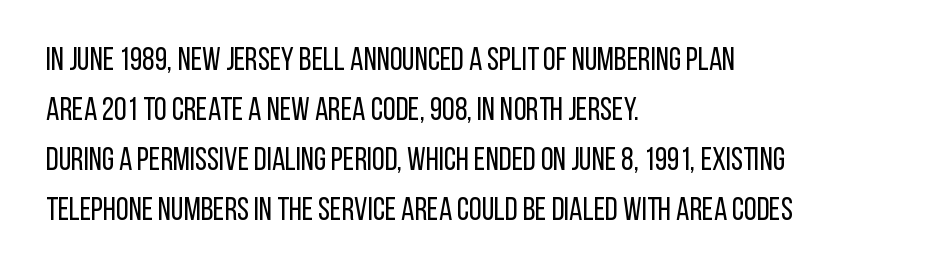
{"serif": "no", "italic": "no", "bold": "no", "weight": "regular", "width": "condensed", "stroke_contrast": "low", "x_height": "large", "monospaced": "no", "underline": "no", "align": "left", "line_spacing": "normal", "line_spacing_ratio": 1.56, "letter_spacing": "normal", "letter_spacing_em": 0.0, "glyph_px": 32}
